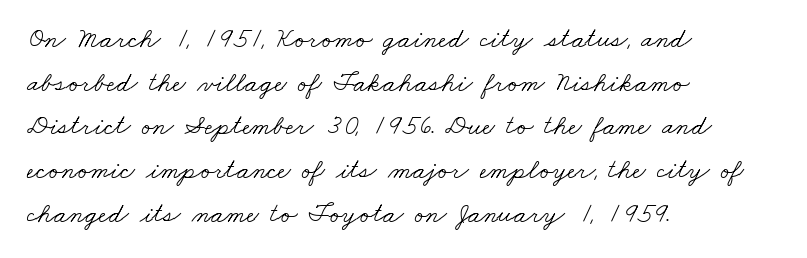
Q: Is the text bold? A: No.
Q: Is the typeface a serif or a sans-serif typeface? A: Serif.
Q: Is the text underlined? A: No.
Q: How is the paragraph aligned? A: Left-aligned.
Q: Is the spacing between letters normal or unusually wide? A: Normal.
Q: Is the spacing between lines tight, normal or loose? A: Normal.
Q: Width (condensed, normal, or wide)? A: Wide.
Q: Stroke contrast? A: Low.
Q: x-height? A: Small.
Q: Monospaced? A: No.
